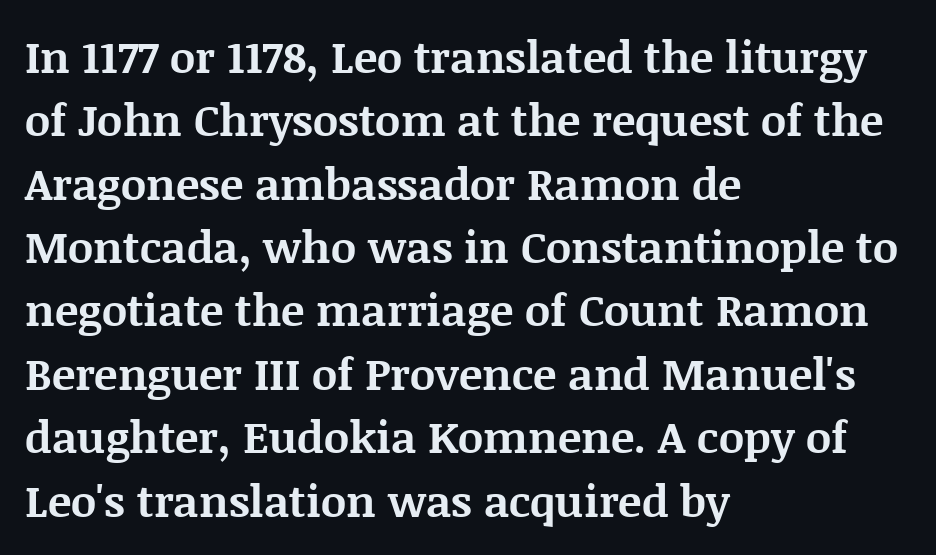
Varying glyph widths throughout — classic text-font behaviour. This block has exactly the height ordinary leading produces. The tracking reads as untouched default to a designer's eye. Font category for this specimen: serif. A full-strength bold gives these letters their thick strokes.
